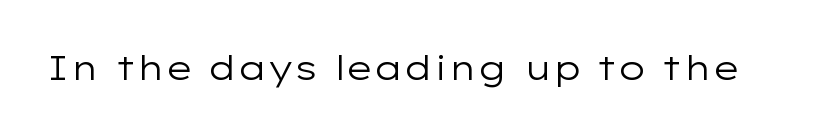
Q: Is the text bold? A: No.
Q: Is the text italic (slanted)? A: No, it is upright.
Q: Is the typeface a serif or a sans-serif typeface? A: Sans-serif.
Q: Is the text underlined? A: No.
Q: Is the spacing between letters normal or unusually wide? A: Normal.
Q: Width (condensed, normal, or wide)? A: Wide.
Q: Stroke contrast? A: Low.
Q: x-height? A: Medium.
Q: Monospaced? A: No.
